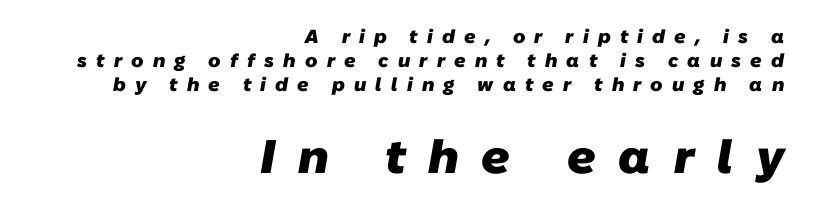
The image shows 47 px heavy sans-serif type; set right-aligned, normal line spacing (1.27x), unusually wide letter spacing (+0.48 em), not underlined; the second (bottom) block is 2.47x larger; low stroke contrast and a medium x-height.
